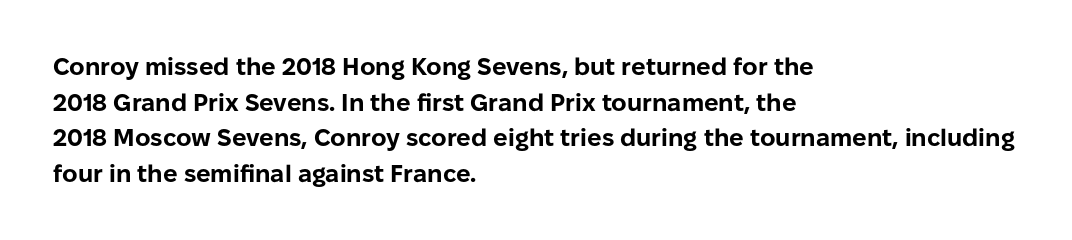
Q: Is the text bold? A: Yes.
Q: Is the text italic (slanted)? A: No, it is upright.
Q: Is the text underlined? A: No.
Q: How is the paragraph aligned? A: Left-aligned.
Q: Is the spacing between letters normal or unusually wide? A: Normal.
Q: Is the spacing between lines tight, normal or loose? A: Normal.
